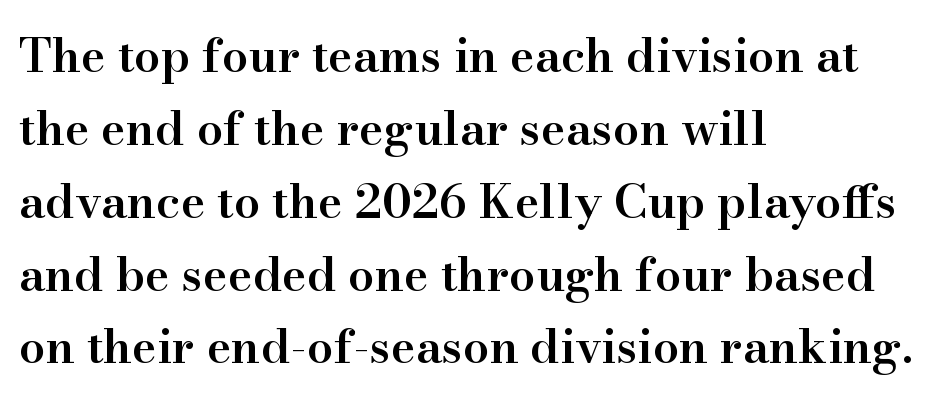
Q: Is the text bold? A: Semi-bold.
Q: Is the text italic (slanted)? A: No, it is upright.
Q: Is the typeface a serif or a sans-serif typeface? A: Serif.
Q: Is the text underlined? A: No.
Q: How is the paragraph aligned? A: Left-aligned.
Q: Is the spacing between letters normal or unusually wide? A: Normal.
Q: Is the spacing between lines tight, normal or loose? A: Normal.
Q: Width (condensed, normal, or wide)? A: Normal.
Q: Stroke contrast? A: High.
Q: x-height? A: Small.
Q: Monospaced? A: No.
